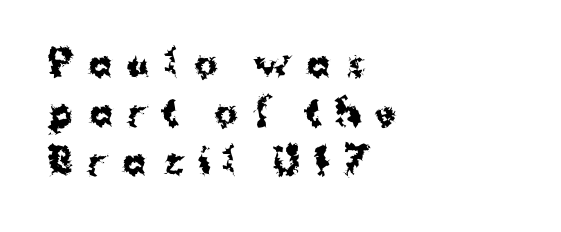
The image shows 35 px bold sans-serif type, upright; set left-aligned, normal line spacing (1.4x), unusually wide letter spacing (+0.42 em), not underlined; medium stroke contrast and a medium x-height.
